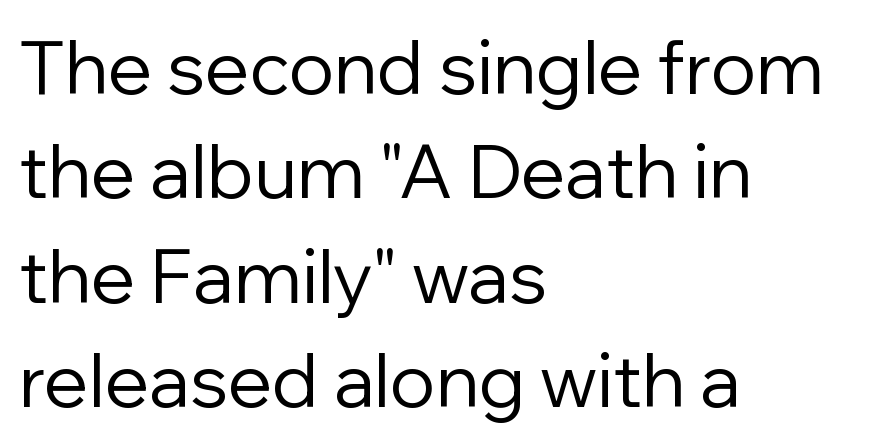
Q: Is the text bold? A: No.
Q: Is the text italic (slanted)? A: No, it is upright.
Q: Is the typeface a serif or a sans-serif typeface? A: Sans-serif.
Q: Is the text underlined? A: No.
Q: How is the paragraph aligned? A: Left-aligned.
Q: Is the spacing between letters normal or unusually wide? A: Normal.
Q: Is the spacing between lines tight, normal or loose? A: Normal.
Q: Width (condensed, normal, or wide)? A: Normal.
Q: Stroke contrast? A: Low.
Q: x-height? A: Medium.
Q: Monospaced? A: No.
